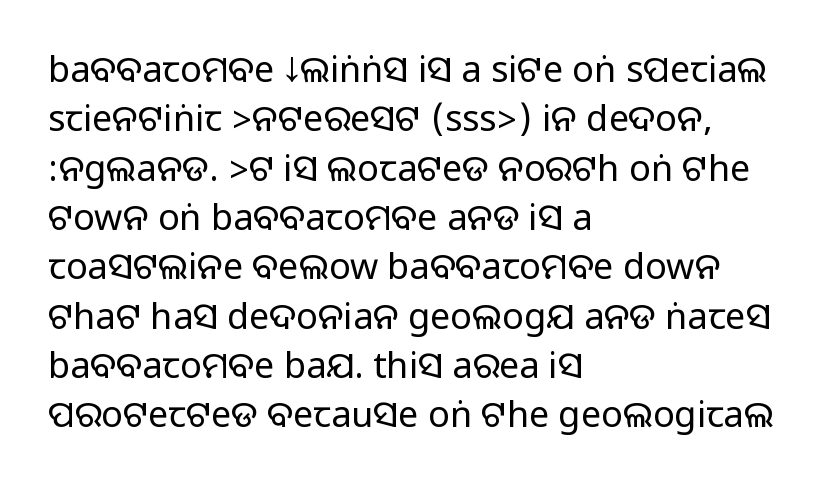
If you measured baseline to baseline, you'd find a middling distance. A clean baseline with only descenders dipping below it. Tall strokes in this sample are plumb rather than angled. You could call the tracking neutral — neither tight nor loose.
